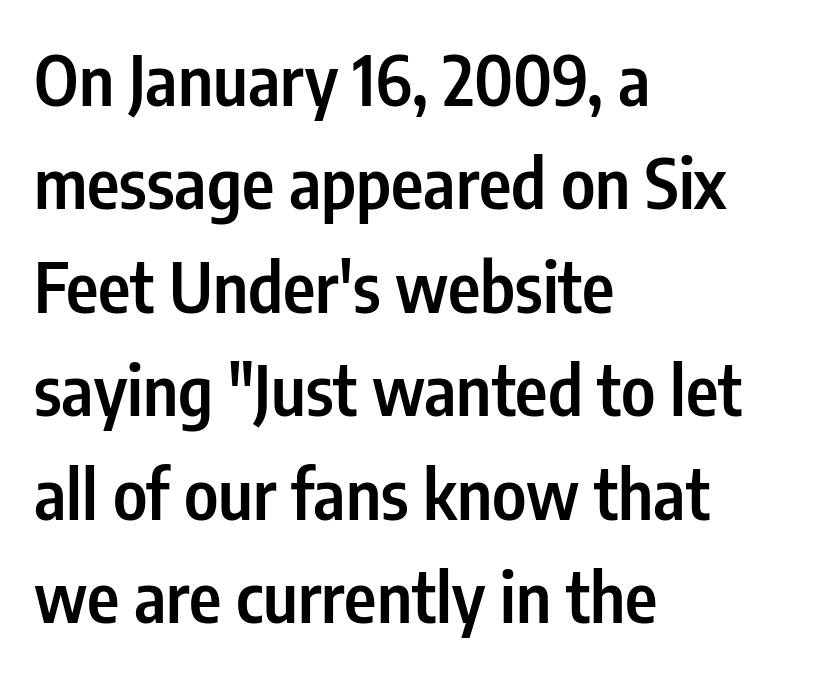
The image shows 69 px semibold, condensed sans-serif type, upright; set left-aligned, normal line spacing (1.5x), normal letter spacing, not underlined; low stroke contrast and a medium x-height.
